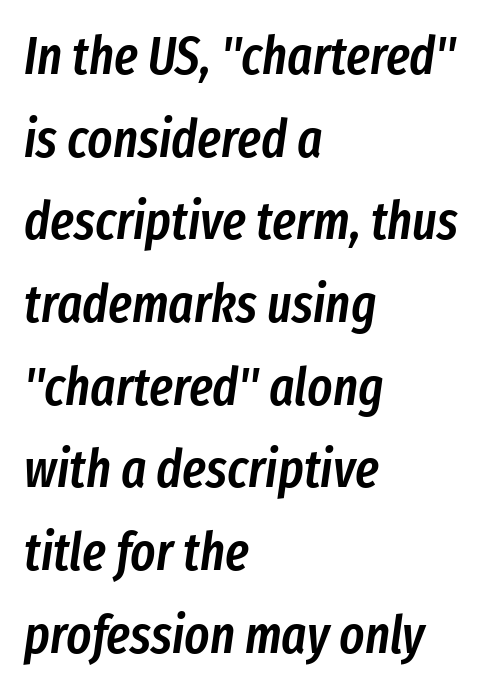
The image shows 53 px semibold, condensed type, italic (leaning right); set left-aligned, normal line spacing (1.56x), normal letter spacing, not underlined; low stroke contrast and a medium x-height.
